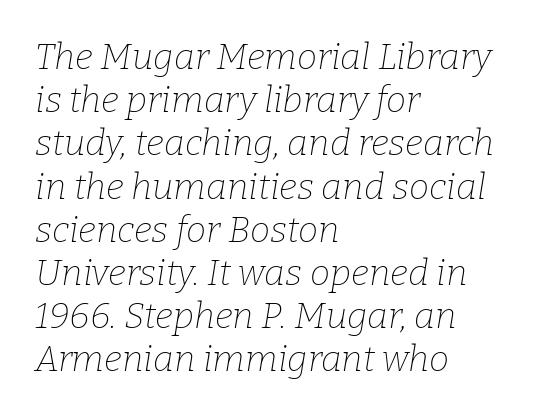
Q: Is the text bold? A: No.
Q: Is the text italic (slanted)? A: Yes, it leans right by about 9 degrees.
Q: Is the typeface a serif or a sans-serif typeface? A: Serif.
Q: Is the text underlined? A: No.
Q: How is the paragraph aligned? A: Left-aligned.
Q: Is the spacing between letters normal or unusually wide? A: Normal.
Q: Width (condensed, normal, or wide)? A: Normal.
Q: Stroke contrast? A: Low.
Q: x-height? A: Medium.
Q: Monospaced? A: No.
